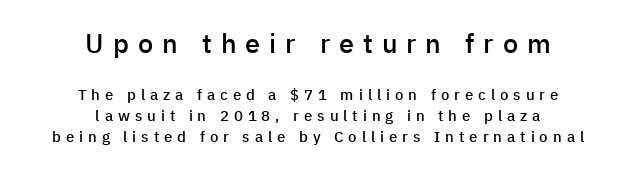
{"italic": "no", "bold": "semi", "underline": "no", "align": "center", "line_spacing": "normal", "line_spacing_ratio": 1.39, "letter_spacing": "wide", "letter_spacing_em": 0.33, "larger_block": "first", "size_ratio": 1.8, "glyph_px": 27}
